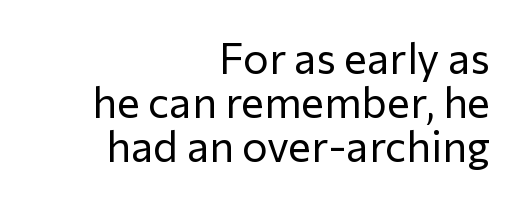
Q: Is the text bold? A: No.
Q: Is the text italic (slanted)? A: No, it is upright.
Q: Is the typeface a serif or a sans-serif typeface? A: Sans-serif.
Q: Is the text underlined? A: No.
Q: How is the paragraph aligned? A: Right-aligned.
Q: Is the spacing between letters normal or unusually wide? A: Normal.
Q: Is the spacing between lines tight, normal or loose? A: Tight.
Q: Width (condensed, normal, or wide)? A: Normal.
Q: Stroke contrast? A: Low.
Q: x-height? A: Medium.
Q: Monospaced? A: No.
